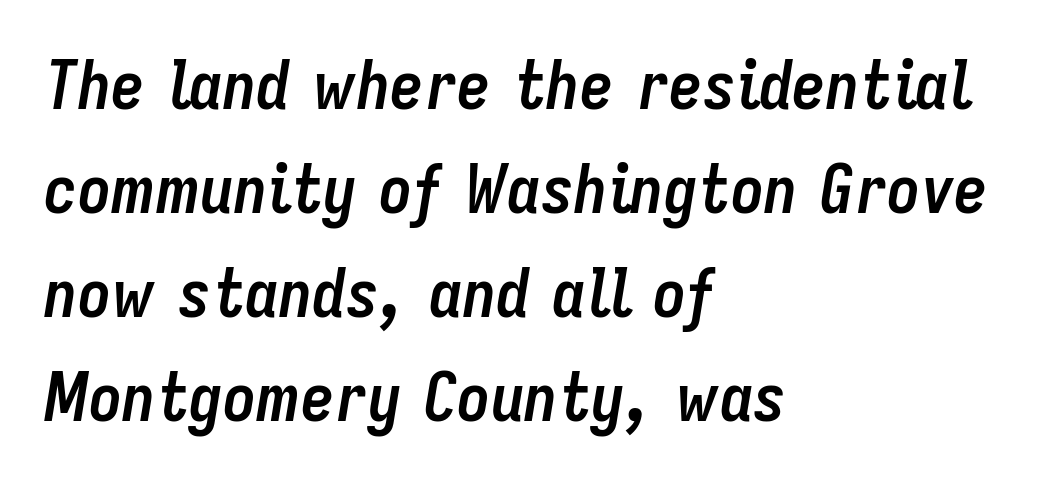
{"italic": "yes", "lean": "right", "slant_degrees": 9, "bold": "yes", "weight": "semibold", "width": "condensed", "stroke_contrast": "low", "x_height": "medium", "monospaced": "no", "underline": "no", "align": "left", "line_spacing": "normal", "line_spacing_ratio": 1.55, "letter_spacing": "normal", "letter_spacing_em": 0.0, "glyph_px": 67}
